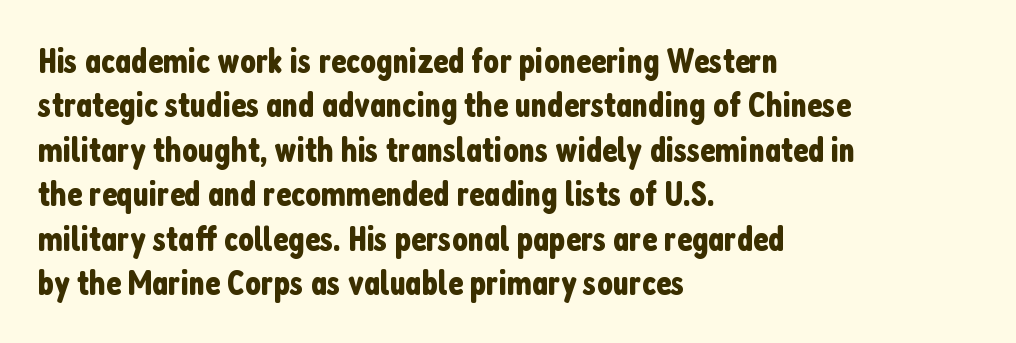
{"serif": "no", "italic": "no", "width": "condensed", "stroke_contrast": "low", "x_height": "medium", "monospaced": "no", "underline": "no", "align": "left", "line_spacing": "normal", "line_spacing_ratio": 1.27, "letter_spacing": "normal", "letter_spacing_em": 0.0, "glyph_px": 35}
